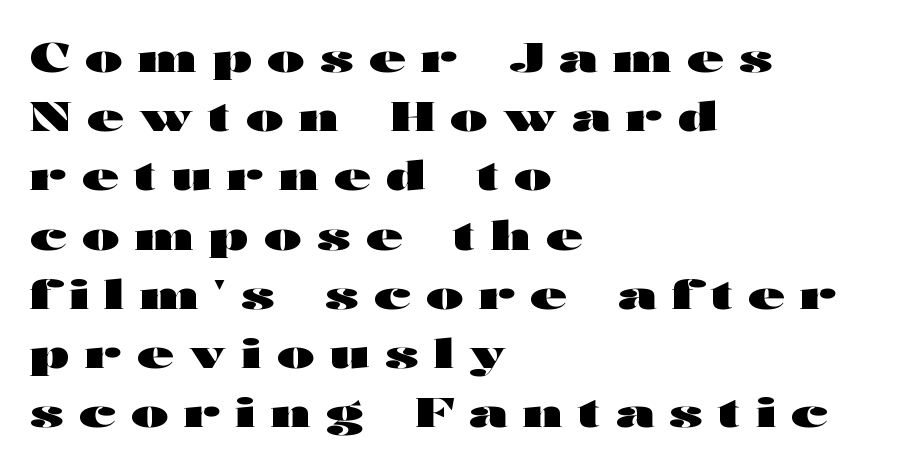
Note the varied advance widths — an 'i' is clearly narrower than an 'm'. A bare baseline throughout the passage. A dark, heavy texture on the line: the type is bold. Baseline-to-baseline distance is the conventional proportion of letter height. The paragraph shown leans on its left margin. This sample uses an upright cut, with every glyph sitting square on the baseline.
